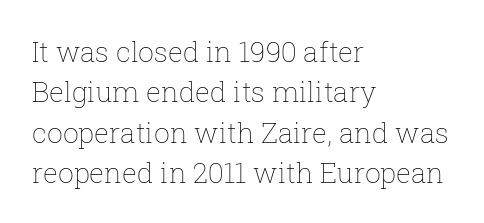
Q: Is the text bold? A: No.
Q: Is the text italic (slanted)? A: No, it is upright.
Q: Is the text underlined? A: No.
Q: How is the paragraph aligned? A: Left-aligned.
Q: Is the spacing between letters normal or unusually wide? A: Normal.
Q: Is the spacing between lines tight, normal or loose? A: Normal.
Q: Width (condensed, normal, or wide)? A: Normal.
Q: Stroke contrast? A: Low.
Q: x-height? A: Medium.
Q: Monospaced? A: No.
